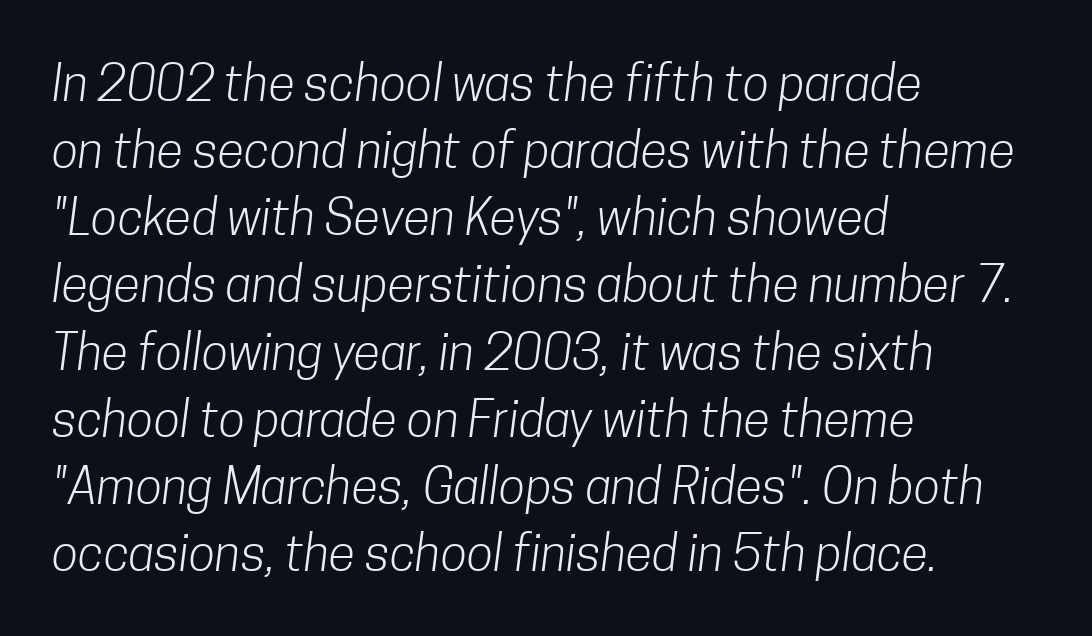
Q: Is the text bold? A: No.
Q: Is the typeface a serif or a sans-serif typeface? A: Sans-serif.
Q: Is the text underlined? A: No.
Q: How is the paragraph aligned? A: Left-aligned.
Q: Is the spacing between letters normal or unusually wide? A: Normal.
Q: Is the spacing between lines tight, normal or loose? A: Normal.
Q: Width (condensed, normal, or wide)? A: Condensed.
Q: Stroke contrast? A: Low.
Q: x-height? A: Medium.
Q: Monospaced? A: No.
